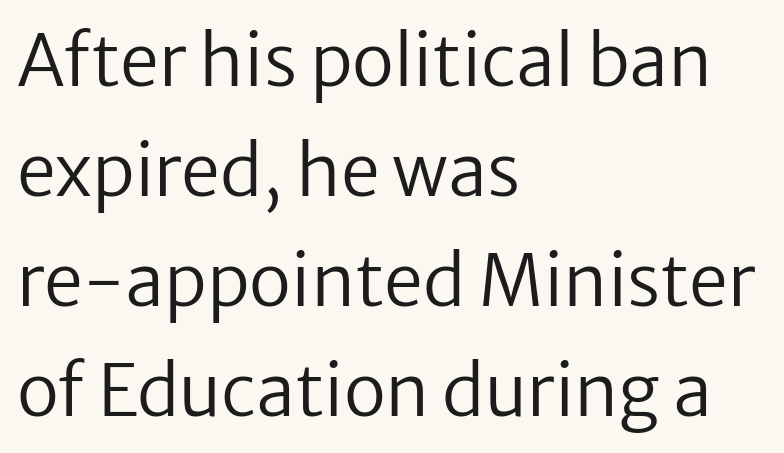
{"serif": "no", "italic": "no", "bold": "no", "weight": "regular", "width": "normal", "stroke_contrast": "low", "x_height": "medium", "monospaced": "no", "underline": "no", "align": "left", "line_spacing": "normal", "line_spacing_ratio": 1.57, "letter_spacing": "normal", "letter_spacing_em": 0.0, "glyph_px": 70}
